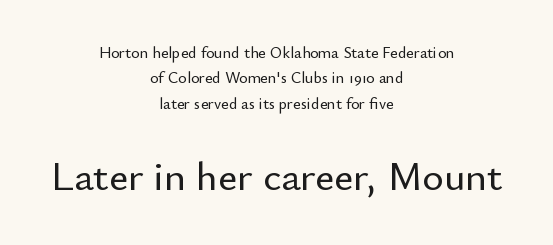
The image shows 41 px sans-serif type, upright; set centered, normal line spacing (1.58x), normal letter spacing, not underlined; the second (bottom) block is 2.56x larger; low stroke contrast and a small x-height.
